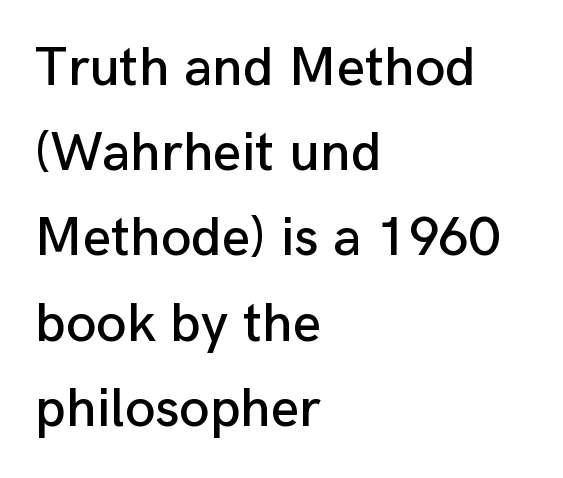
Do the characters align in a grid? No, the font is proportional. Style check: upright. Reading down the block, your eye returns to a fixed left position each line. Anything drawn beneath the words? Only blank space. This sample uses a sans-serif face.
